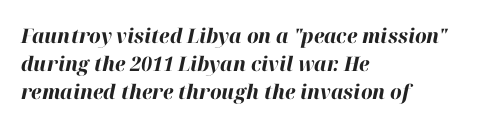
The image shows 20 px bold type, italic (leaning right); set left-aligned, normal line spacing (1.39x), normal letter spacing, not underlined.
